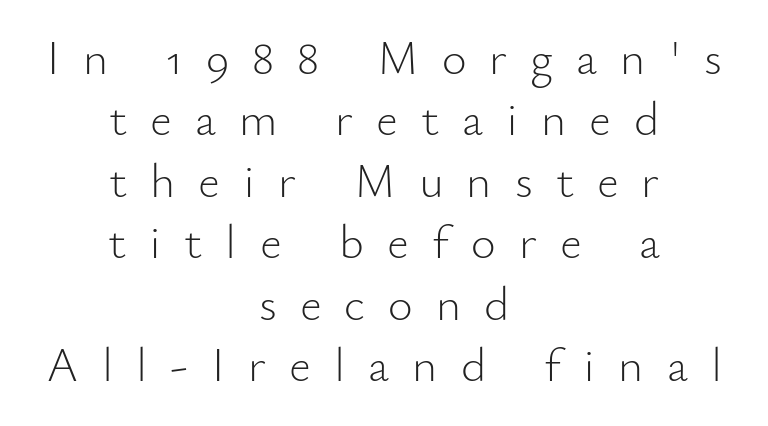
Q: Is the text bold? A: No.
Q: Is the text italic (slanted)? A: No, it is upright.
Q: Is the typeface a serif or a sans-serif typeface? A: Sans-serif.
Q: Is the text underlined? A: No.
Q: How is the paragraph aligned? A: Centered.
Q: Is the spacing between letters normal or unusually wide? A: Unusually wide.
Q: Is the spacing between lines tight, normal or loose? A: Normal.
Q: Width (condensed, normal, or wide)? A: Normal.
Q: Stroke contrast? A: Low.
Q: x-height? A: Small.
Q: Monospaced? A: No.
